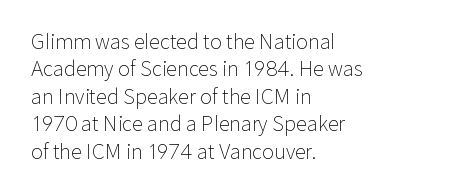
Caption: standard tracking, unaltered. Alignment: flush left. Line spacing here is normal. Weight: not bold — regular or lighter.
